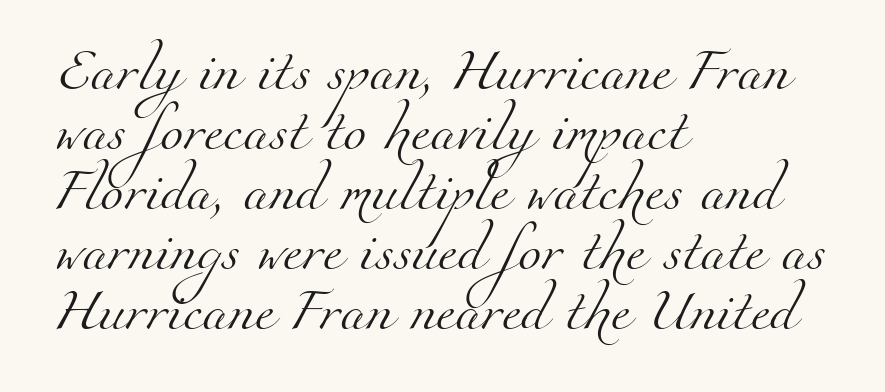
Letters have the restrained weight of plain body copy at most. Where is the straight margin? On the left. Summary of vertical rhythm: regular, with standard interline spacing. Observe the serifs anchoring each vertical stroke in this sample.
